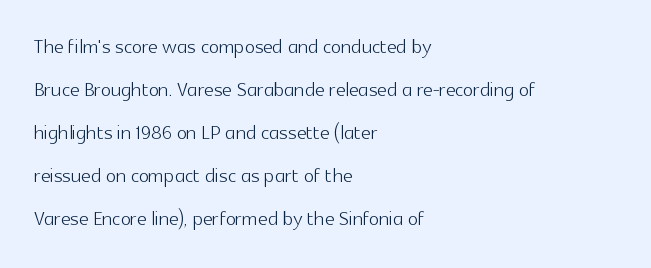
The image shows 27 px text type, upright; set left-aligned, normal line spacing (1.59x), normal letter spacing, not underlined.
